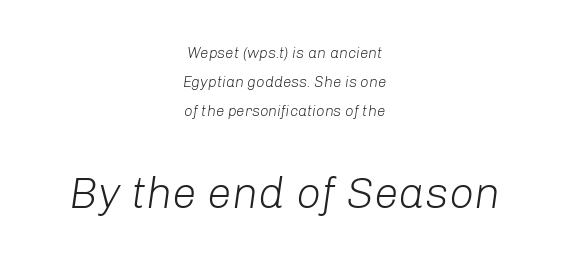
{"italic": "yes", "lean": "right", "slant_degrees": 8, "bold": "no", "weight": "light", "width": "normal", "stroke_contrast": "low", "x_height": "medium", "monospaced": "no", "underline": "no", "align": "center", "line_spacing": "loose", "line_spacing_ratio": 1.95, "letter_spacing": "normal", "letter_spacing_em": 0.0, "larger_block": "second", "size_ratio": 2.93, "glyph_px": 44}
